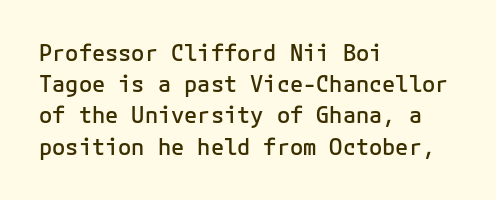
Q: Is the text bold? A: Semi-bold.
Q: Is the text italic (slanted)? A: No, it is upright.
Q: Is the text underlined? A: No.
Q: How is the paragraph aligned? A: Left-aligned.
Q: Is the spacing between letters normal or unusually wide? A: Normal.
Q: Is the spacing between lines tight, normal or loose? A: Normal.
